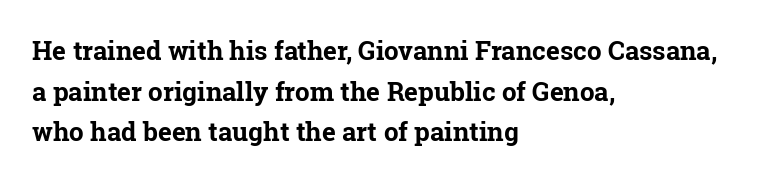
Q: Is the text bold? A: Yes.
Q: Is the text italic (slanted)? A: No, it is upright.
Q: Is the text underlined? A: No.
Q: How is the paragraph aligned? A: Left-aligned.
Q: Is the spacing between letters normal or unusually wide? A: Normal.
Q: Is the spacing between lines tight, normal or loose? A: Normal.
